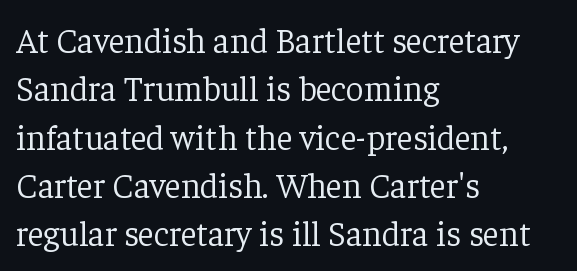
Q: Is the text bold? A: No.
Q: Is the text italic (slanted)? A: No, it is upright.
Q: Is the typeface a serif or a sans-serif typeface? A: Serif.
Q: Is the text underlined? A: No.
Q: How is the paragraph aligned? A: Left-aligned.
Q: Is the spacing between letters normal or unusually wide? A: Normal.
Q: Is the spacing between lines tight, normal or loose? A: Normal.
Q: Width (condensed, normal, or wide)? A: Normal.
Q: Stroke contrast? A: Low.
Q: x-height? A: Medium.
Q: Monospaced? A: No.
